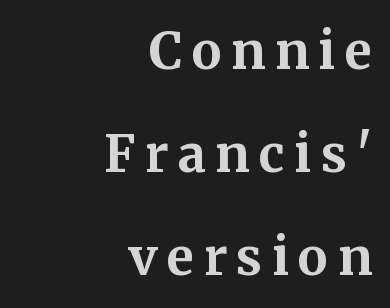
Q: Is the text bold? A: Yes.
Q: Is the text italic (slanted)? A: No, it is upright.
Q: Is the typeface a serif or a sans-serif typeface? A: Serif.
Q: Is the text underlined? A: No.
Q: How is the paragraph aligned? A: Right-aligned.
Q: Is the spacing between lines tight, normal or loose? A: Loose.
Q: Width (condensed, normal, or wide)? A: Normal.
Q: Stroke contrast? A: Medium.
Q: x-height? A: Medium.
Q: Monospaced? A: No.
